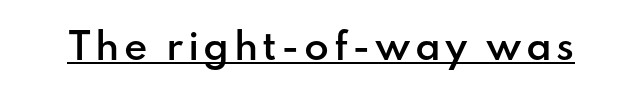
{"serif": "no", "italic": "no", "bold": "semi", "weight": "semibold", "width": "normal", "stroke_contrast": "low", "x_height": "small", "monospaced": "no", "underline": "yes", "glyph_px": 36}
